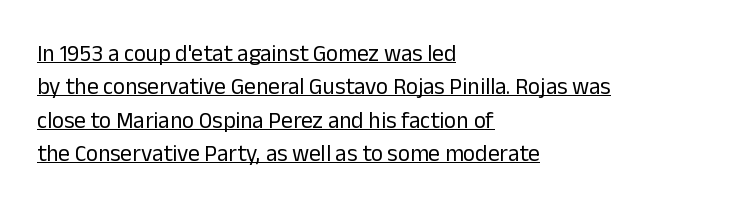
Q: Is the text bold? A: No.
Q: Is the text italic (slanted)? A: No, it is upright.
Q: Is the text underlined? A: Yes.
Q: How is the paragraph aligned? A: Left-aligned.
Q: Is the spacing between letters normal or unusually wide? A: Normal.
Q: Is the spacing between lines tight, normal or loose? A: Normal.
